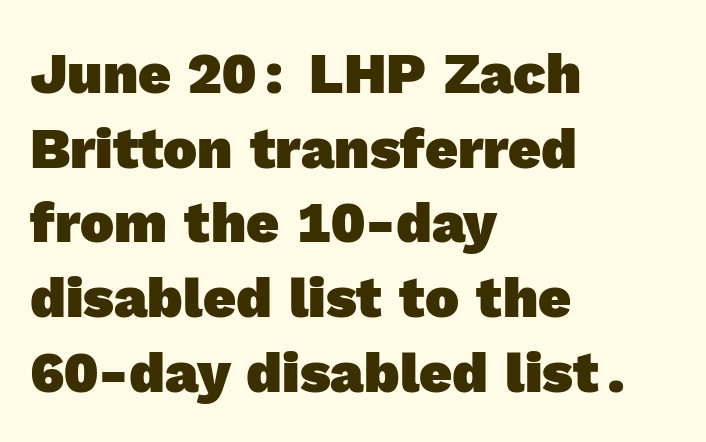
Q: Is the text bold? A: Yes.
Q: Is the typeface a serif or a sans-serif typeface? A: Sans-serif.
Q: Is the text underlined? A: No.
Q: How is the paragraph aligned? A: Left-aligned.
Q: Is the spacing between letters normal or unusually wide? A: Normal.
Q: Is the spacing between lines tight, normal or loose? A: Normal.
Q: Width (condensed, normal, or wide)? A: Normal.
Q: x-height? A: Medium.
Q: Monospaced? A: No.
